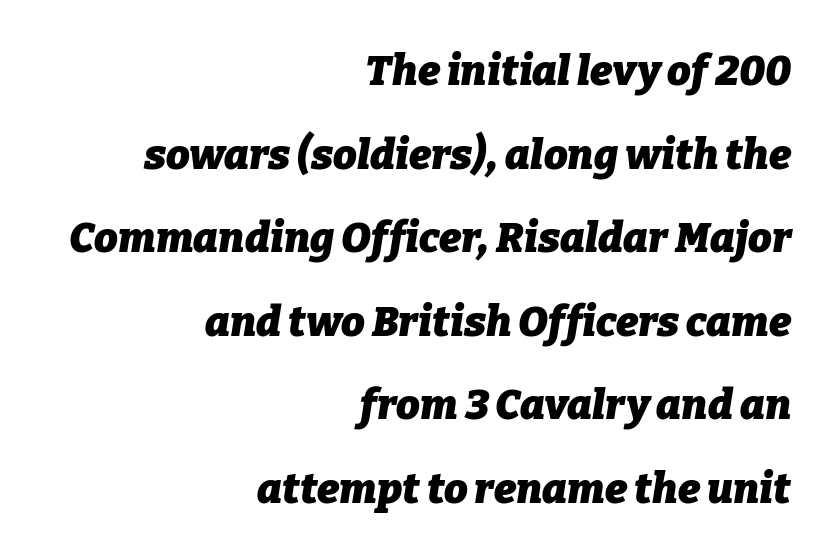
Typographic density is high because the face is bold. The gaps between neighbouring characters are ordinary and unremarkable. This sample trades compactness for vertical openness between lines. The lettering tilts uniformly, giving the passage an italic look.
